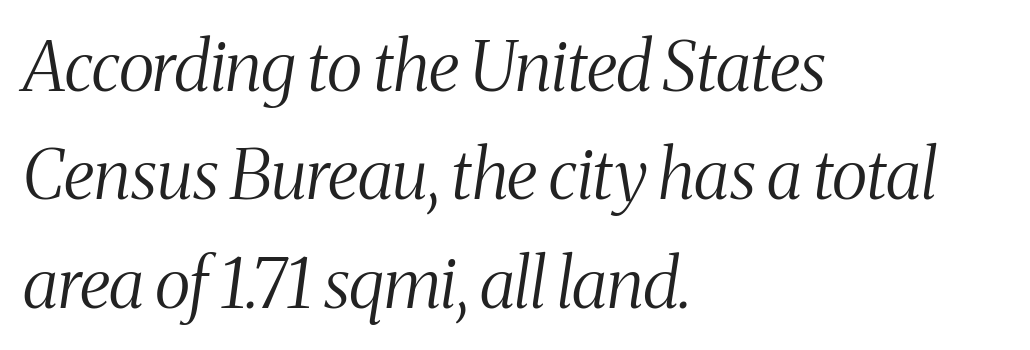
{"serif": "yes", "italic": "yes", "lean": "right", "slant_degrees": 8, "bold": "no", "weight": "light", "width": "condensed", "stroke_contrast": "medium", "x_height": "medium", "monospaced": "no", "underline": "no", "align": "left", "line_spacing": "normal", "line_spacing_ratio": 1.57, "letter_spacing": "normal", "letter_spacing_em": 0.0, "glyph_px": 69}
